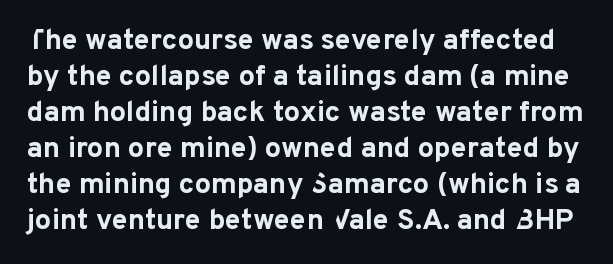
{"serif": "no", "italic": "no", "bold": "yes", "weight": "bold", "width": "normal", "stroke_contrast": "low", "x_height": "medium", "monospaced": "no", "underline": "no", "line_spacing_ratio": 1.24, "letter_spacing": "normal", "letter_spacing_em": 0.0, "glyph_px": 29}
